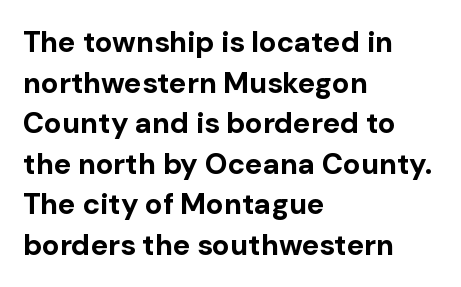
The image shows 29 px bold sans-serif type, upright; set left-aligned, normal line spacing (1.4x), normal letter spacing, not underlined; low stroke contrast and a medium x-height.
